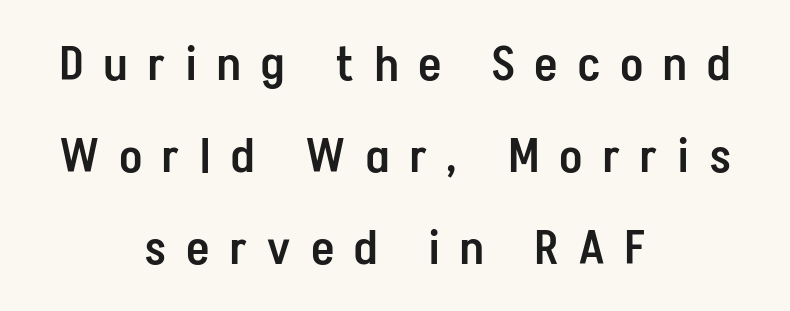
The image shows 48 px semibold, condensed sans-serif type, upright; set centered, loose line spacing (1.92x), unusually wide letter spacing (+0.44 em), not underlined; low stroke contrast and a medium x-height.
